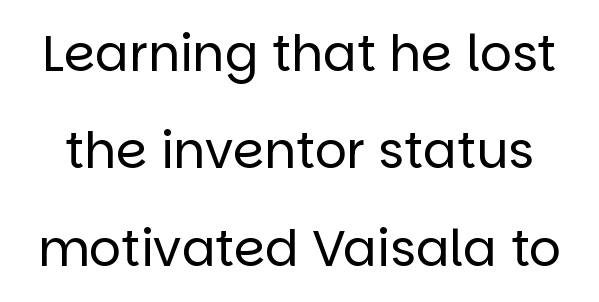
{"serif": "no", "italic": "no", "bold": "no", "weight": "regular", "width": "normal", "stroke_contrast": "low", "x_height": "large", "monospaced": "no", "underline": "no", "line_spacing": "loose", "line_spacing_ratio": 1.95, "letter_spacing": "normal", "letter_spacing_em": 0.0, "glyph_px": 50}
